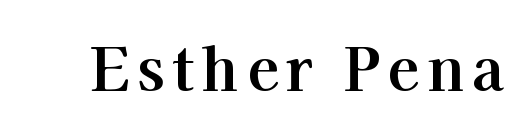
{"serif": "yes", "italic": "no", "bold": "yes", "weight": "bold", "width": "normal", "stroke_contrast": "high", "x_height": "medium", "monospaced": "no", "underline": "no", "glyph_px": 59}
